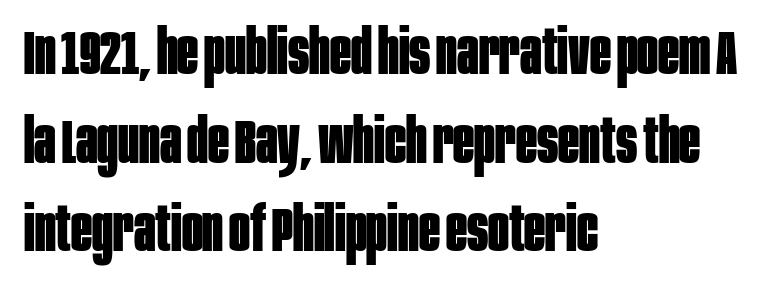
It's the straight-up-and-down kind of type. The setting favours the left margin, as ordinary paragraphs usually do. This sample keeps an unexceptional amount of space between lines. Notice how thick the strokes are: this is what a full bold looks like.
